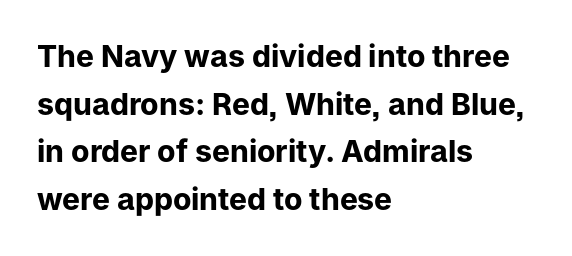
Just letters on the line, the space beneath them empty. The lettering holds an erect, upright posture throughout. This is heavy type, rendered in bold. Casual observation: everything's shoved over to the left. Letter spacing: default. The font family rendered here belongs to the sans-serif group.
